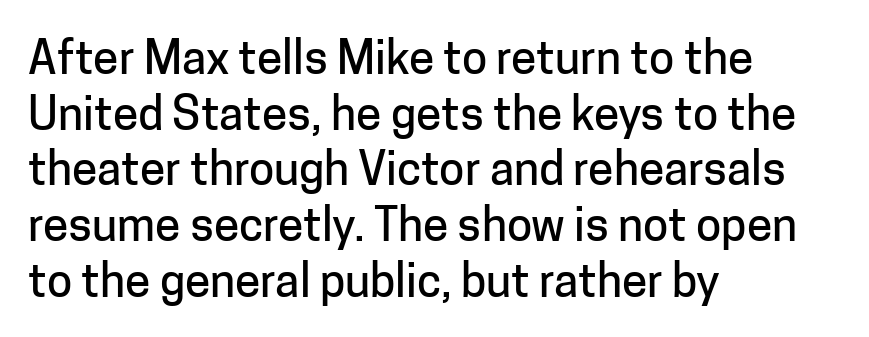
The image shows 46 px sans-serif type, upright; set left-aligned, line spacing 1.21x, normal letter spacing, not underlined; low stroke contrast and a medium x-height.
